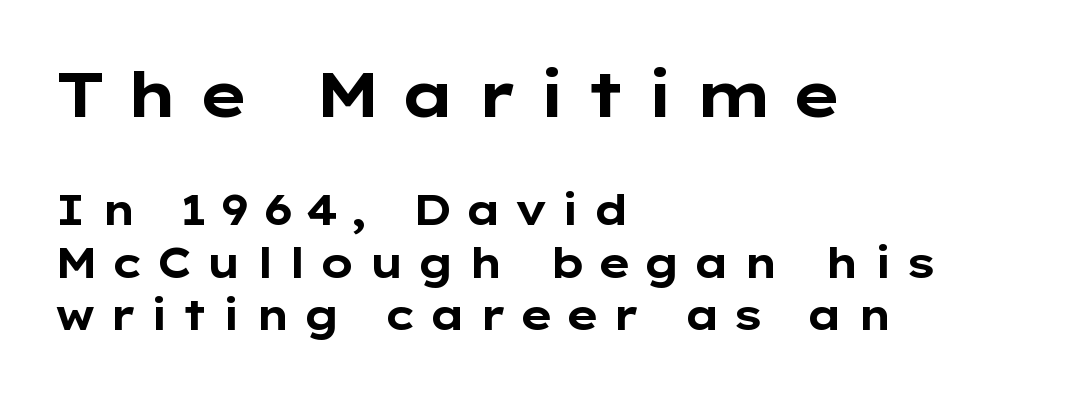
The image shows 63 px bold, wide sans-serif type, upright; set left-aligned, normal line spacing (1.25x), unusually wide letter spacing (+0.29 em), not underlined; the first (top) block is 1.5x larger; low stroke contrast and a medium x-height.
